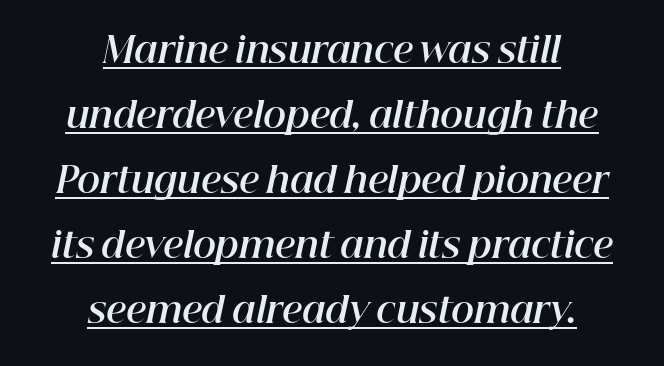
Q: Is the text bold? A: Yes.
Q: Is the text italic (slanted)? A: Yes, it leans right by about 12 degrees.
Q: Is the text underlined? A: Yes.
Q: How is the paragraph aligned? A: Centered.
Q: Is the spacing between letters normal or unusually wide? A: Normal.
Q: Width (condensed, normal, or wide)? A: Normal.
Q: Stroke contrast? A: High.
Q: x-height? A: Medium.
Q: Monospaced? A: No.
